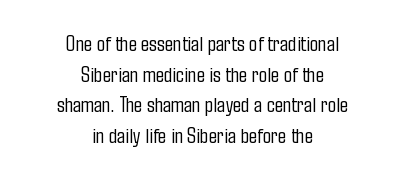
{"italic": "no", "bold": "no", "underline": "no", "align": "center", "line_spacing": "normal", "line_spacing_ratio": 1.39, "letter_spacing": "normal", "letter_spacing_em": 0.0, "glyph_px": 22}
